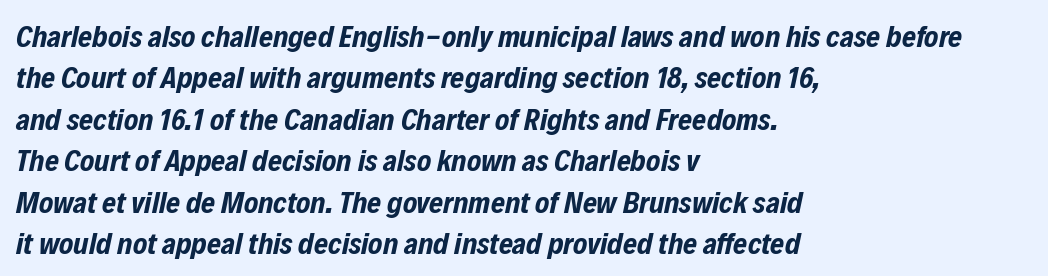
{"italic": "yes", "lean": "right", "slant_degrees": 12, "bold": "yes", "weight": "bold", "width": "condensed", "stroke_contrast": "low", "x_height": "medium", "monospaced": "no", "underline": "no", "align": "left", "line_spacing": "normal", "line_spacing_ratio": 1.38, "letter_spacing": "normal", "letter_spacing_em": 0.0, "glyph_px": 30}
